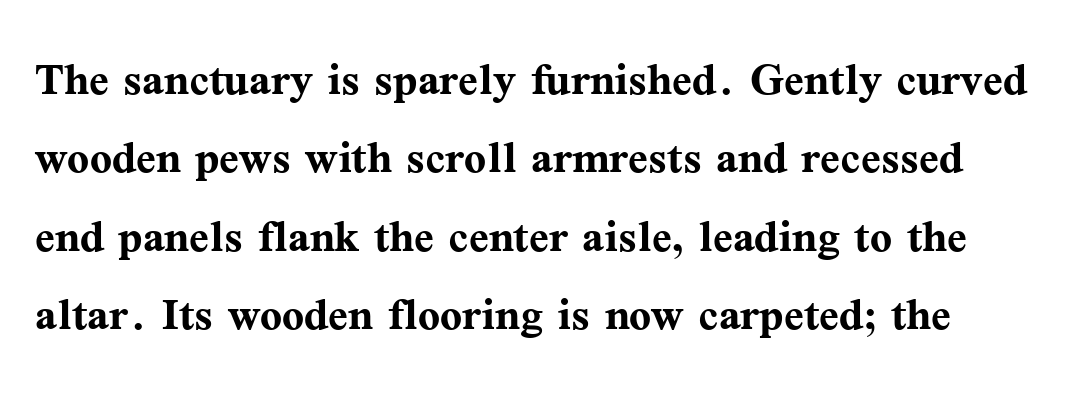
Q: Is the text bold? A: Yes.
Q: Is the text italic (slanted)? A: No, it is upright.
Q: Is the typeface a serif or a sans-serif typeface? A: Serif.
Q: Is the text underlined? A: No.
Q: Is the spacing between letters normal or unusually wide? A: Normal.
Q: Is the spacing between lines tight, normal or loose? A: Normal.
Q: Width (condensed, normal, or wide)? A: Normal.
Q: Stroke contrast? A: Medium.
Q: x-height? A: Medium.
Q: Monospaced? A: No.
